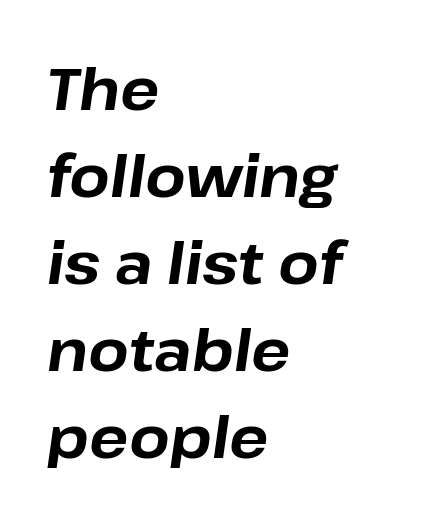
{"italic": "yes", "lean": "right", "slant_degrees": 8, "bold": "yes", "weight": "bold", "width": "normal", "stroke_contrast": "low", "x_height": "medium", "monospaced": "no", "underline": "no", "align": "left", "line_spacing": "normal", "line_spacing_ratio": 1.5, "letter_spacing": "normal", "letter_spacing_em": 0.0, "glyph_px": 58}
